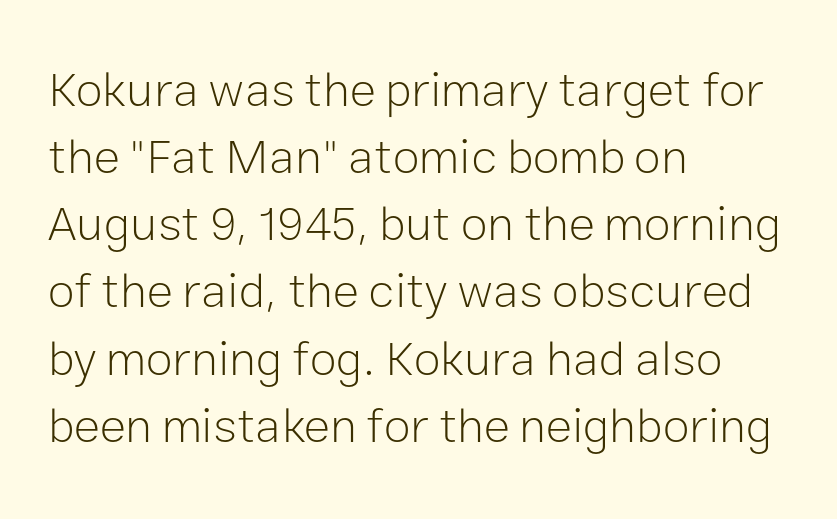
The image shows 49 px light sans-serif type, upright; set left-aligned, normal line spacing (1.37x), normal letter spacing, not underlined; low stroke contrast and a medium x-height.
